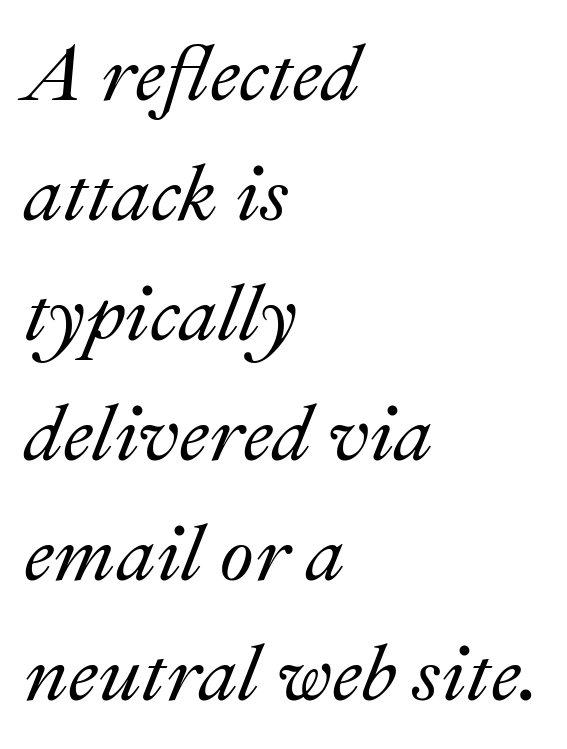
The letterforms sit shoulder to shoulder at normal distance. Leading matches the norm, producing a regular column. A clean baseline with only descenders dipping below it. Do the characters align in a grid? No, the font is proportional. Yep, that's italic — everything's leaning. Typeset ragged right — the left edge is the straight one.
